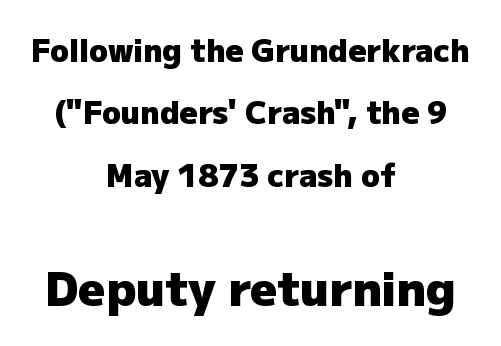
The image shows 47 px heavy sans-serif type, upright; set centered, loose line spacing (2.01x), normal letter spacing, not underlined; the second (bottom) block is 1.52x larger; low stroke contrast and a medium x-height.
